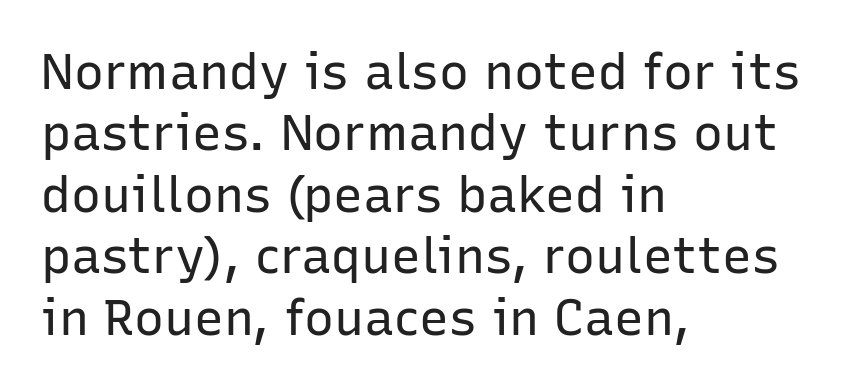
Horizontally, the lines are justified to the leading edge only. Caption: face not bold, strokes unweighted. The letterforms sit shoulder to shoulder at normal distance. Here the designer chose a conventional face with non-uniform glyph widths. Posture: straight, roman, zero tilt. Each row of text sits above clean, open space.
